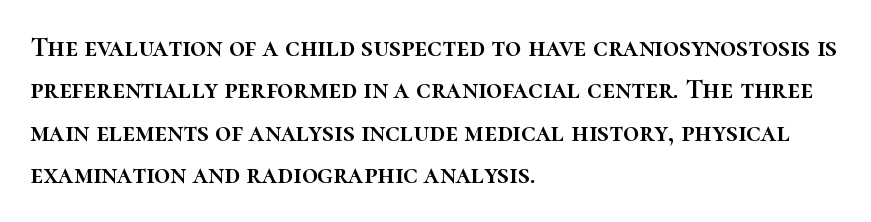
{"italic": "no", "width": "normal", "stroke_contrast": "high", "x_height": "medium", "monospaced": "no", "underline": "no", "align": "left", "line_spacing": "normal", "line_spacing_ratio": 1.51, "letter_spacing": "normal", "letter_spacing_em": 0.0, "glyph_px": 28}
